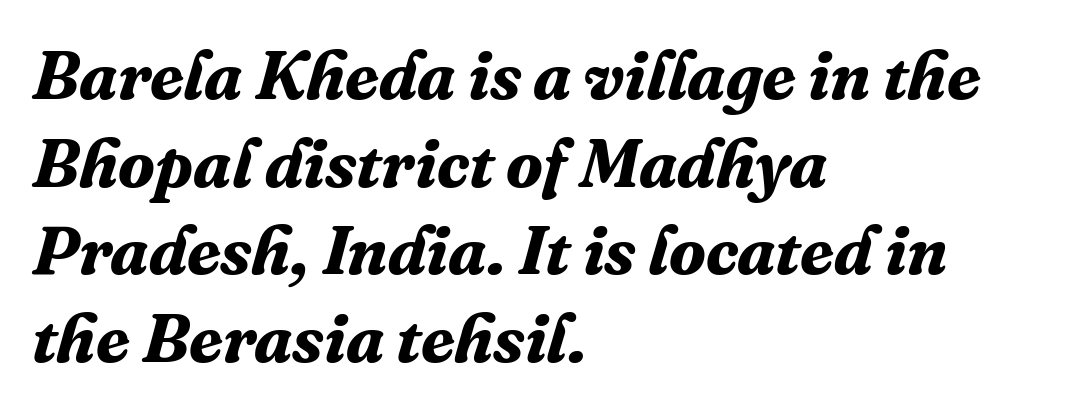
Q: Is the text bold? A: Yes.
Q: Is the text italic (slanted)? A: Yes, it leans right by about 16 degrees.
Q: Is the typeface a serif or a sans-serif typeface? A: Serif.
Q: Is the text underlined? A: No.
Q: How is the paragraph aligned? A: Left-aligned.
Q: Is the spacing between letters normal or unusually wide? A: Normal.
Q: Is the spacing between lines tight, normal or loose? A: Normal.
Q: Width (condensed, normal, or wide)? A: Normal.
Q: Stroke contrast? A: Medium.
Q: x-height? A: Medium.
Q: Monospaced? A: No.
